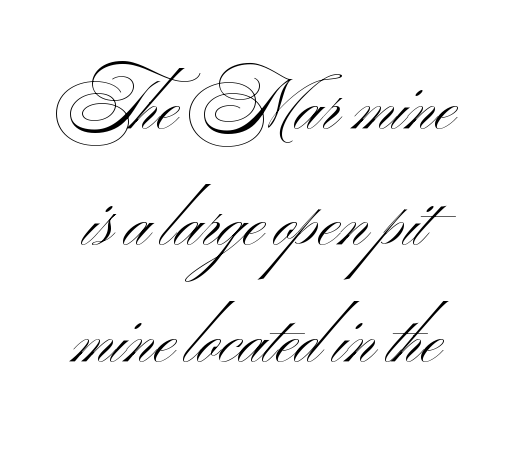
{"serif": "no", "bold": "no", "weight": "light", "width": "wide", "stroke_contrast": "medium", "x_height": "small", "monospaced": "no", "underline": "no", "line_spacing_ratio": 1.71, "letter_spacing": "normal", "letter_spacing_em": 0.0, "glyph_px": 68}
